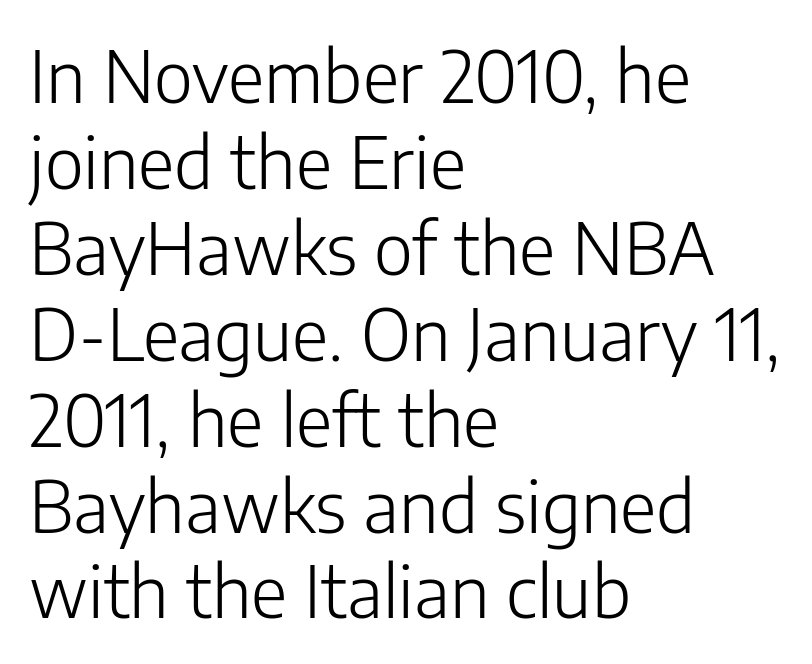
{"serif": "no", "italic": "no", "bold": "no", "weight": "light", "width": "normal", "stroke_contrast": "low", "x_height": "medium", "monospaced": "no", "underline": "no", "align": "left", "line_spacing_ratio": 1.21, "letter_spacing": "normal", "letter_spacing_em": 0.0, "glyph_px": 71}
